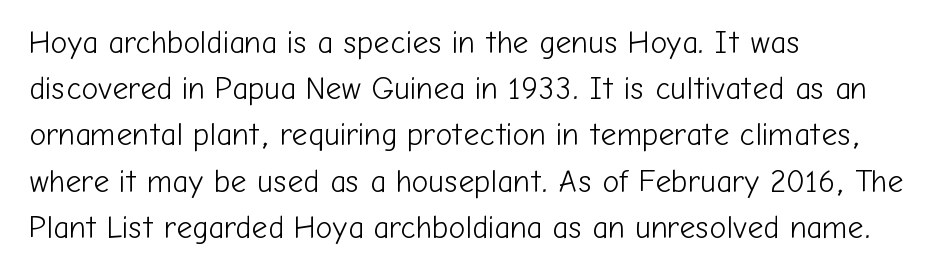
This rendering leaves character spacing at its baseline value. Serif or sans? Sans — the stroke terminals are bare. Line beginnings align vertically; line endings do not. If you drew a line through each stem, it would be perfectly vertical. Stem width sits at or under what a default text font uses.
